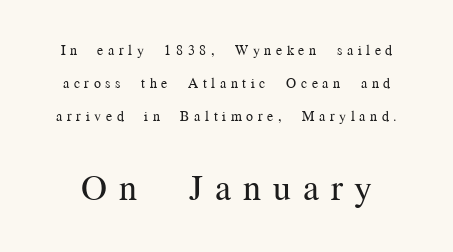
Q: Is the text bold? A: No.
Q: Is the text italic (slanted)? A: No, it is upright.
Q: Is the typeface a serif or a sans-serif typeface? A: Serif.
Q: Is the text underlined? A: No.
Q: Is the spacing between letters normal or unusually wide? A: Unusually wide.
Q: Is the spacing between lines tight, normal or loose? A: Loose.
Q: Which block of text is set in a larger size, the first (top) or the second (bottom)? A: The second (bottom) one.
Q: Width (condensed, normal, or wide)? A: Normal.
Q: Stroke contrast? A: Medium.
Q: x-height? A: Medium.
Q: Monospaced? A: No.
